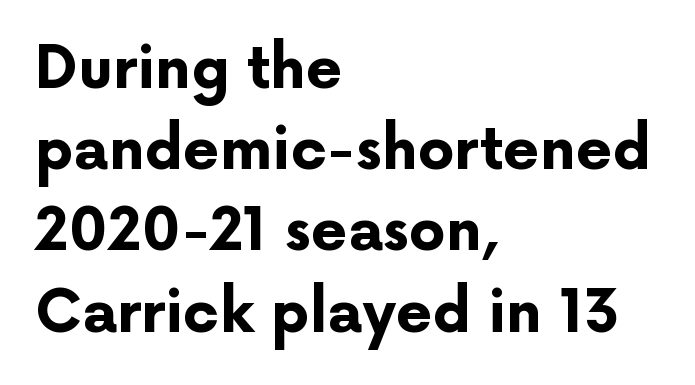
Q: Is the text bold? A: Yes.
Q: Is the text italic (slanted)? A: No, it is upright.
Q: Is the typeface a serif or a sans-serif typeface? A: Sans-serif.
Q: Is the text underlined? A: No.
Q: How is the paragraph aligned? A: Left-aligned.
Q: Is the spacing between letters normal or unusually wide? A: Normal.
Q: Is the spacing between lines tight, normal or loose? A: Normal.
Q: Width (condensed, normal, or wide)? A: Normal.
Q: Stroke contrast? A: Low.
Q: x-height? A: Medium.
Q: Monospaced? A: No.
